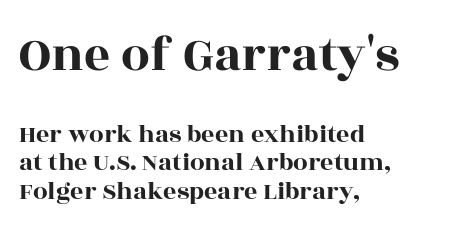
Q: Is the text italic (slanted)? A: No, it is upright.
Q: Is the typeface a serif or a sans-serif typeface? A: Serif.
Q: Is the text underlined? A: No.
Q: How is the paragraph aligned? A: Left-aligned.
Q: Is the spacing between letters normal or unusually wide? A: Normal.
Q: Is the spacing between lines tight, normal or loose? A: Tight.
Q: Which block of text is set in a larger size, the first (top) or the second (bottom)? A: The first (top) one.
Q: Width (condensed, normal, or wide)? A: Wide.
Q: x-height? A: Large.
Q: Monospaced? A: No.
